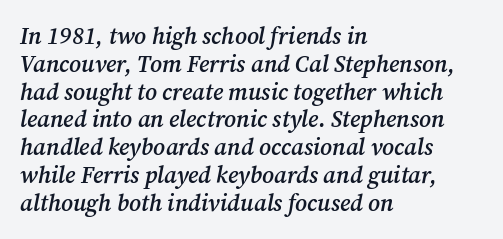
Q: Is the text bold? A: Semi-bold.
Q: Is the text italic (slanted)? A: Yes, it leans right by about 12 degrees.
Q: Is the text underlined? A: No.
Q: How is the paragraph aligned? A: Left-aligned.
Q: Is the spacing between letters normal or unusually wide? A: Normal.
